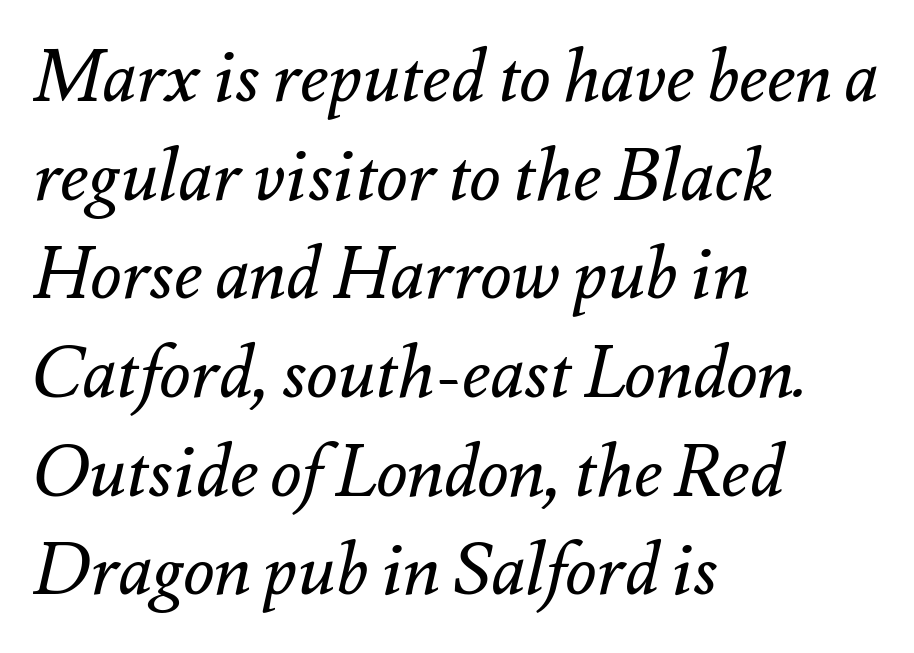
Q: Is the text bold? A: No.
Q: Is the text italic (slanted)? A: Yes, it leans right by about 12 degrees.
Q: Is the text underlined? A: No.
Q: How is the paragraph aligned? A: Left-aligned.
Q: Is the spacing between letters normal or unusually wide? A: Normal.
Q: Is the spacing between lines tight, normal or loose? A: Normal.
Q: Width (condensed, normal, or wide)? A: Normal.
Q: Stroke contrast? A: Medium.
Q: x-height? A: Small.
Q: Monospaced? A: No.
